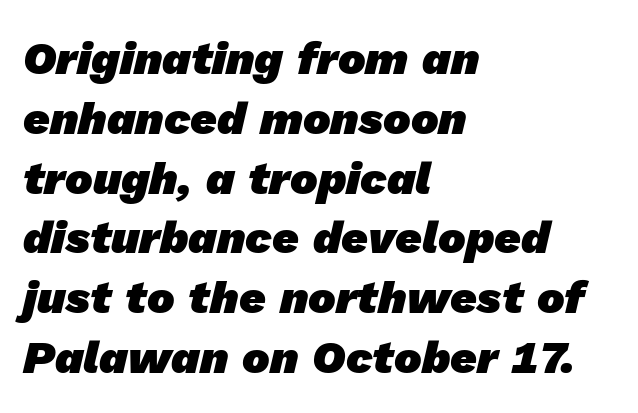
{"serif": "no", "bold": "yes", "weight": "heavy", "width": "normal", "stroke_contrast": "low", "x_height": "medium", "monospaced": "no", "underline": "no", "align": "left", "line_spacing": "normal", "line_spacing_ratio": 1.3, "letter_spacing": "normal", "letter_spacing_em": 0.0, "glyph_px": 46}
